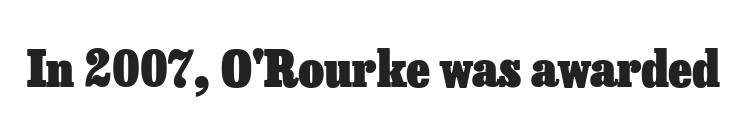
The image shows 50 px heavy type, upright; set normal letter spacing, not underlined; low stroke contrast and a medium x-height.
